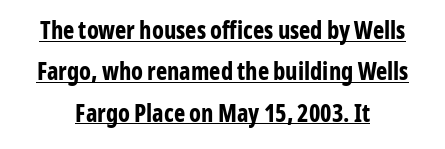
The image shows 24 px bold type, upright; set centered, line spacing 1.72x, normal letter spacing, underlined.
